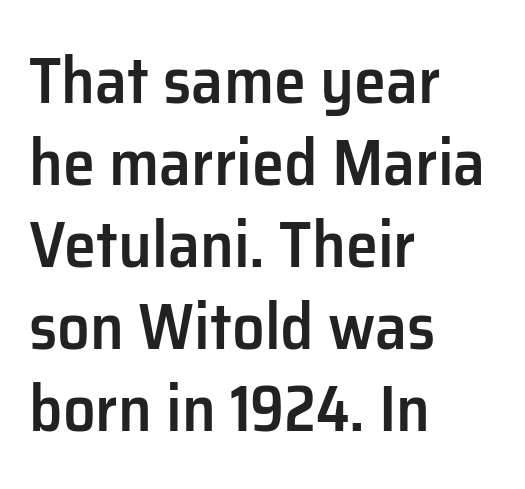
Posture: straight, roman, zero tilt. Font category for this specimen: sans-serif. In terms of leading, this rendering sits right in the middle. As a designer I'd log this as weight 600, semibold. The line texture is even and compact thanks to regular tracking. This sample has the flowing, uneven cadence of proportional lettering.
